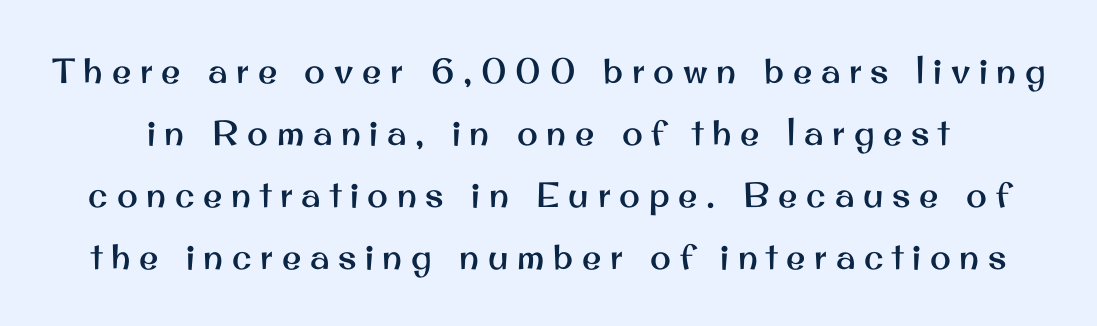
The image shows 35 px sans-serif type, upright; set line spacing 1.77x, unusually wide letter spacing (+0.25 em), not underlined; medium stroke contrast and a small x-height.
